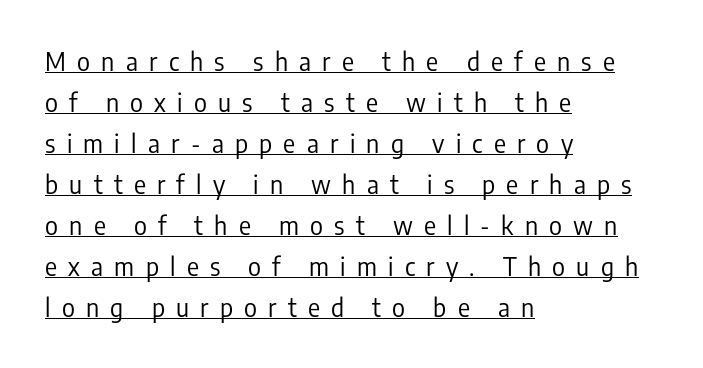
The image shows 25 px text type, upright; set left-aligned, normal line spacing (1.64x), unusually wide letter spacing (+0.45 em), underlined.
